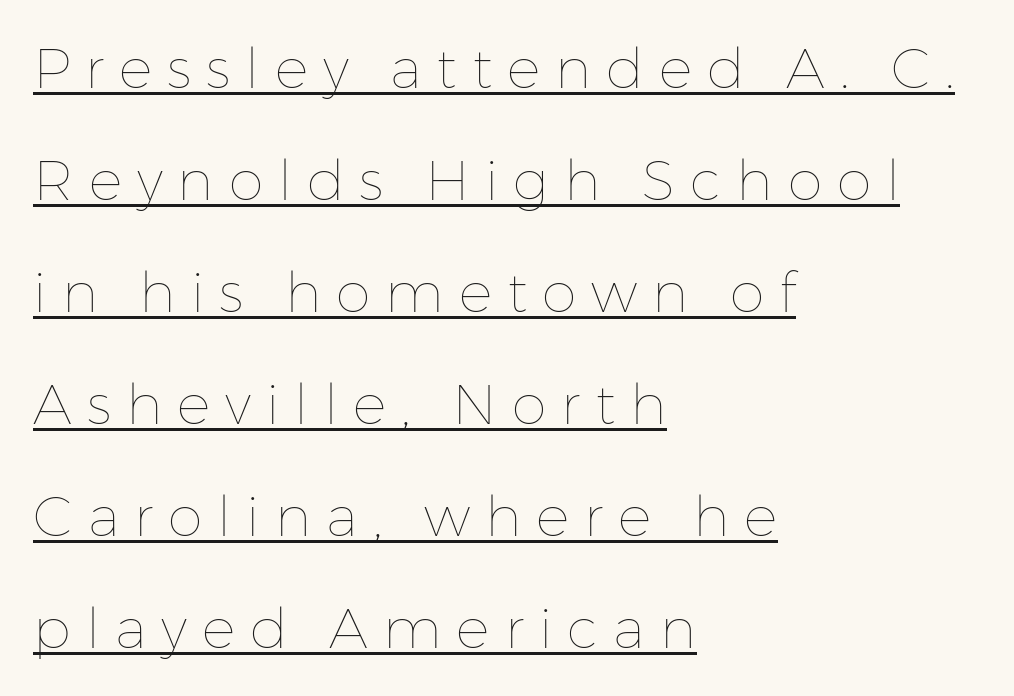
Q: Is the text bold? A: No.
Q: Is the text italic (slanted)? A: No, it is upright.
Q: Is the text underlined? A: Yes.
Q: How is the paragraph aligned? A: Left-aligned.
Q: Is the spacing between letters normal or unusually wide? A: Unusually wide.
Q: Is the spacing between lines tight, normal or loose? A: Loose.
Q: Width (condensed, normal, or wide)? A: Normal.
Q: Stroke contrast? A: Low.
Q: x-height? A: Medium.
Q: Monospaced? A: No.
